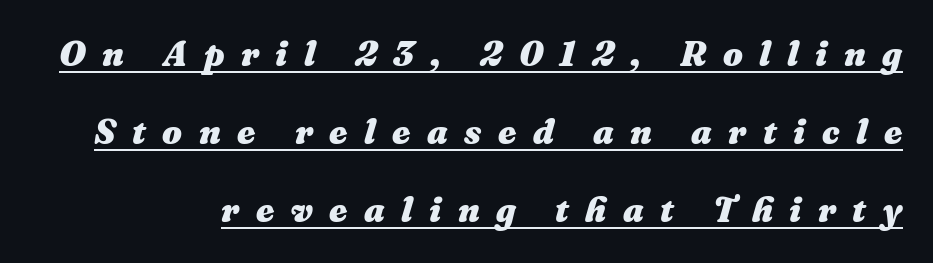
Q: Is the text bold? A: Yes.
Q: Is the text italic (slanted)? A: Yes, it leans right by about 16 degrees.
Q: Is the text underlined? A: Yes.
Q: How is the paragraph aligned? A: Right-aligned.
Q: Is the spacing between letters normal or unusually wide? A: Unusually wide.
Q: Is the spacing between lines tight, normal or loose? A: Loose.
Q: Width (condensed, normal, or wide)? A: Normal.
Q: Stroke contrast? A: Medium.
Q: x-height? A: Medium.
Q: Monospaced? A: No.
